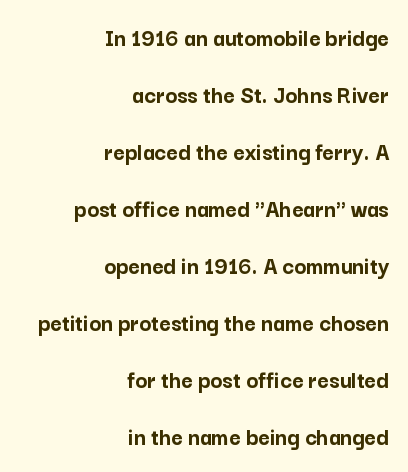
Q: Is the text bold? A: Yes.
Q: Is the text italic (slanted)? A: No, it is upright.
Q: Is the text underlined? A: No.
Q: How is the paragraph aligned? A: Right-aligned.
Q: Is the spacing between letters normal or unusually wide? A: Normal.
Q: Is the spacing between lines tight, normal or loose? A: Loose.
